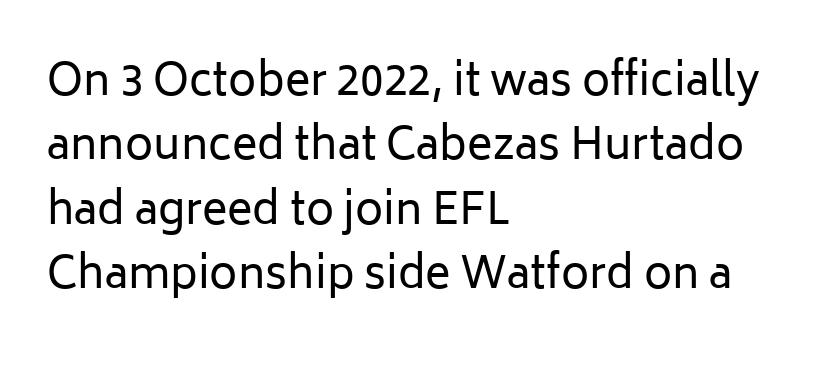
The image shows 43 px regular-weight sans-serif type, upright; set left-aligned, normal line spacing (1.5x), normal letter spacing, not underlined; low stroke contrast and a medium x-height.
